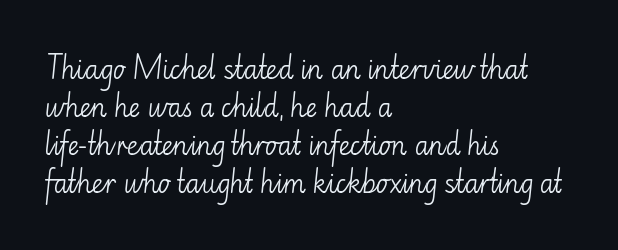
{"bold": "no", "underline": "no", "align": "left", "line_spacing": "normal", "line_spacing_ratio": 1.52, "letter_spacing": "normal", "letter_spacing_em": 0.0, "glyph_px": 25}
